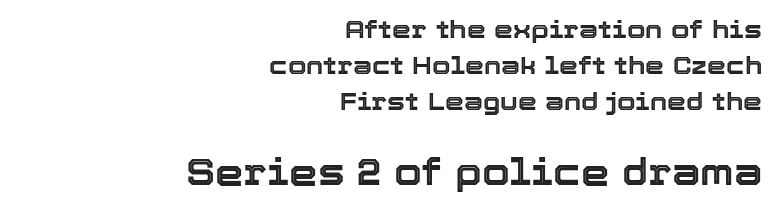
Q: Is the text italic (slanted)? A: No, it is upright.
Q: Is the text underlined? A: No.
Q: How is the paragraph aligned? A: Right-aligned.
Q: Is the spacing between letters normal or unusually wide? A: Normal.
Q: Is the spacing between lines tight, normal or loose? A: Normal.
Q: Which block of text is set in a larger size, the first (top) or the second (bottom)? A: The second (bottom) one.
Q: Width (condensed, normal, or wide)? A: Normal.
Q: x-height? A: Medium.
Q: Monospaced? A: No.
